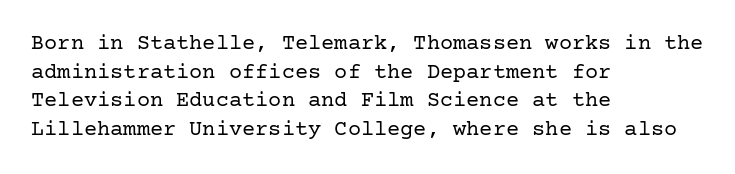
Check the space under the baseline: it is left empty. Characters follow at the spacing the type designer built in. These glyphs show unthickened strokes, regular width or finer. This is the regular roman posture of the typeface. A typesetter would call this leading conventional body-copy spacing. The compositor pushed each line to the left boundary.
